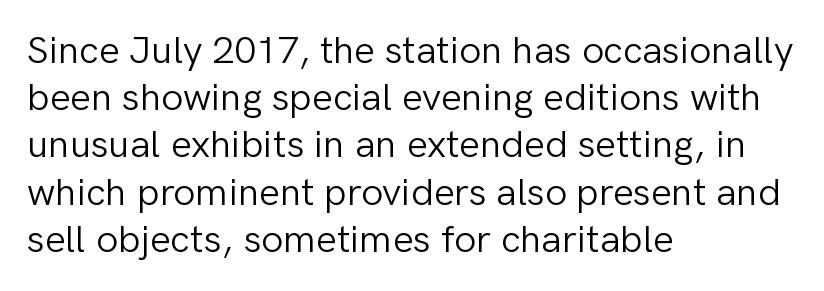
The image shows 39 px light sans-serif type, upright; set left-aligned, line spacing 1.21x, normal letter spacing, not underlined; low stroke contrast and a medium x-height.
